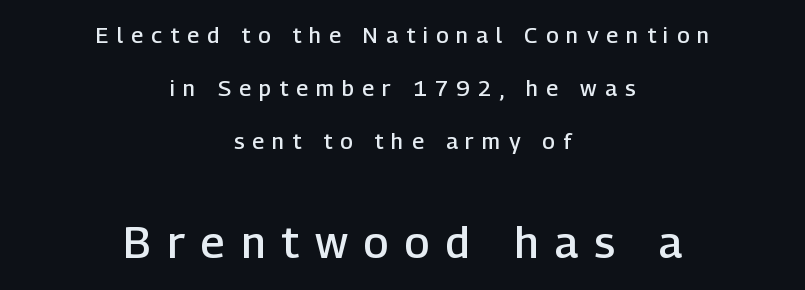
The image shows 44 px semibold sans-serif type, upright; set centered, loose line spacing (2.41x), unusually wide letter spacing (+0.37 em), not underlined; the second (bottom) block is 2.0x larger; low stroke contrast and a medium x-height.
